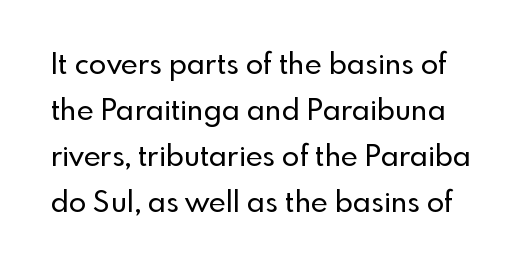
The image shows 29 px sans-serif type, upright; set normal line spacing (1.59x), normal letter spacing, not underlined; a small x-height.
